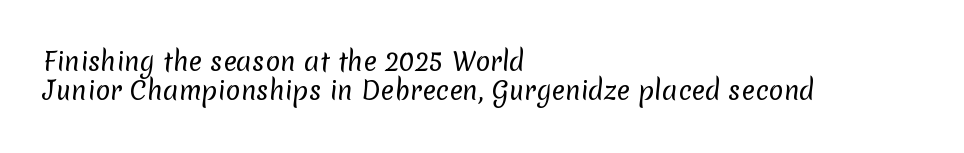
Q: Is the text bold? A: No.
Q: Is the text underlined? A: No.
Q: How is the paragraph aligned? A: Left-aligned.
Q: Is the spacing between letters normal or unusually wide? A: Normal.
